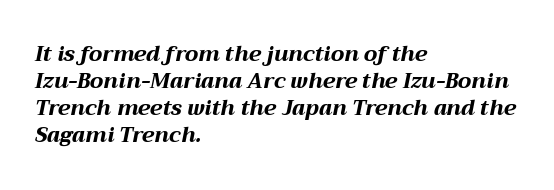
The image shows 21 px bold type, italic (leaning right); set left-aligned, normal line spacing (1.29x), normal letter spacing, not underlined.
